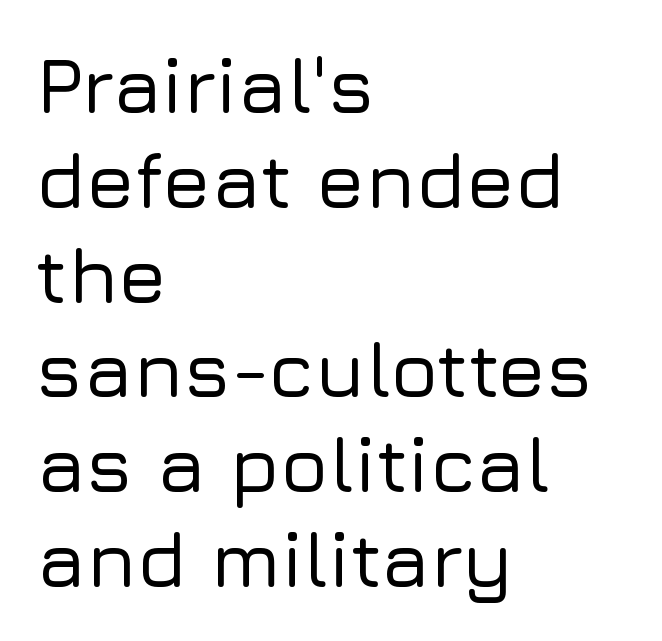
Bare-footed words on every line. A sans-serif font was chosen for this passage. The lines are quadded left. The lettering holds an erect, upright posture throughout. The face used here is proportionally spaced, like ordinary book or web type.
